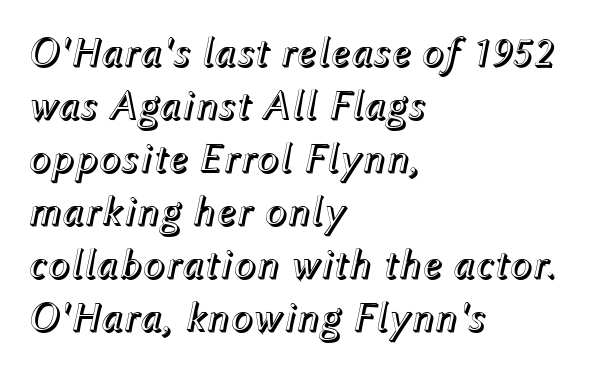
The image shows 42 px text type, italic (leaning right); set left-aligned, normal line spacing (1.26x), normal letter spacing, not underlined; a medium x-height.
